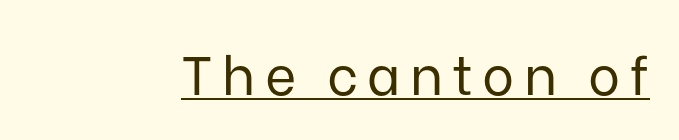
The image shows 54 px regular-weight sans-serif type, upright; set underlined; low stroke contrast and a medium x-height.
